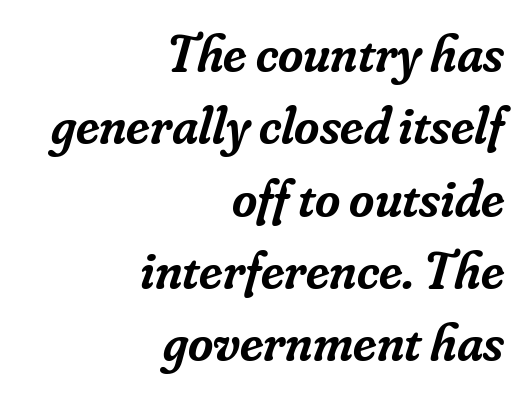
The image shows 54 px semibold serif type, italic (leaning right); set right-aligned, normal line spacing (1.34x), normal letter spacing, not underlined; low stroke contrast and a small x-height.
